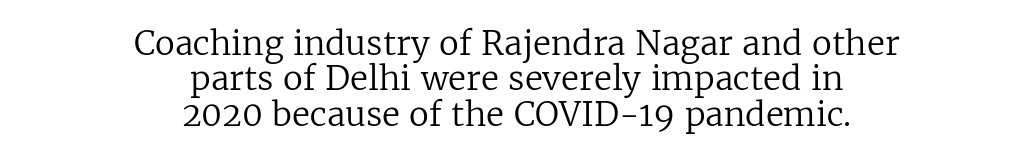
Q: Is the text bold? A: No.
Q: Is the text italic (slanted)? A: No, it is upright.
Q: Is the typeface a serif or a sans-serif typeface? A: Serif.
Q: Is the text underlined? A: No.
Q: How is the paragraph aligned? A: Centered.
Q: Is the spacing between letters normal or unusually wide? A: Normal.
Q: Is the spacing between lines tight, normal or loose? A: Tight.
Q: Width (condensed, normal, or wide)? A: Normal.
Q: Stroke contrast? A: Low.
Q: x-height? A: Medium.
Q: Monospaced? A: No.
